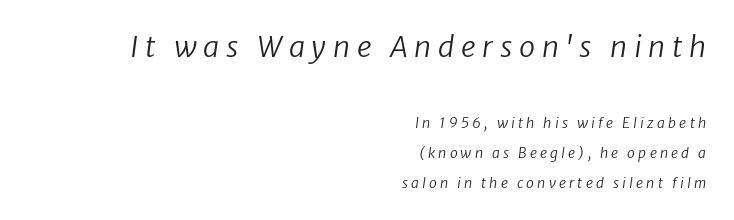
Q: Is the text bold? A: No.
Q: Is the text italic (slanted)? A: Yes, it leans right by about 8 degrees.
Q: Is the text underlined? A: No.
Q: How is the paragraph aligned? A: Right-aligned.
Q: Is the spacing between letters normal or unusually wide? A: Unusually wide.
Q: Is the spacing between lines tight, normal or loose? A: Loose.
Q: Which block of text is set in a larger size, the first (top) or the second (bottom)? A: The first (top) one.
Q: Width (condensed, normal, or wide)? A: Normal.
Q: Stroke contrast? A: Low.
Q: x-height? A: Medium.
Q: Monospaced? A: No.
